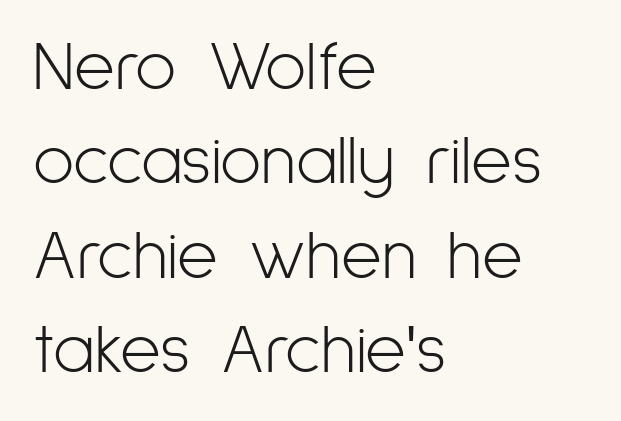
Q: Is the text bold? A: No.
Q: Is the text italic (slanted)? A: No, it is upright.
Q: Is the typeface a serif or a sans-serif typeface? A: Sans-serif.
Q: Is the text underlined? A: No.
Q: How is the paragraph aligned? A: Left-aligned.
Q: Is the spacing between letters normal or unusually wide? A: Normal.
Q: Is the spacing between lines tight, normal or loose? A: Normal.
Q: Width (condensed, normal, or wide)? A: Condensed.
Q: Stroke contrast? A: Low.
Q: x-height? A: Medium.
Q: Monospaced? A: No.
